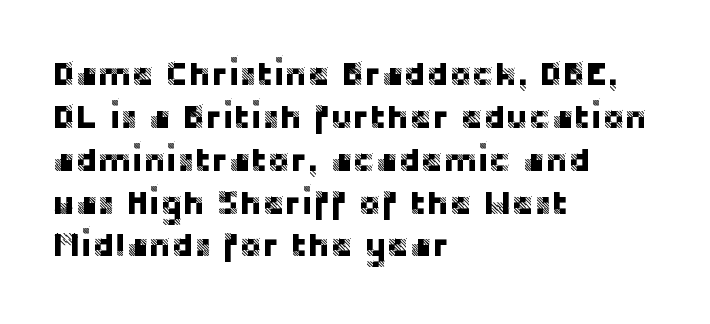
Q: Is the text italic (slanted)? A: No, it is upright.
Q: Is the typeface a serif or a sans-serif typeface? A: Sans-serif.
Q: Is the text underlined? A: No.
Q: How is the paragraph aligned? A: Left-aligned.
Q: Is the spacing between letters normal or unusually wide? A: Normal.
Q: Is the spacing between lines tight, normal or loose? A: Normal.
Q: Width (condensed, normal, or wide)? A: Normal.
Q: Stroke contrast? A: Low.
Q: x-height? A: Large.
Q: Monospaced? A: No.
